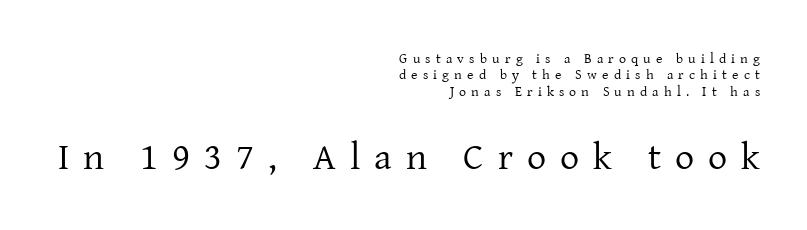
The image shows 38 px regular-weight serif type, upright; set right-aligned, line spacing 1.17x, unusually wide letter spacing (+0.37 em), not underlined; the second (bottom) block is 2.71x larger; low stroke contrast and a medium x-height.
